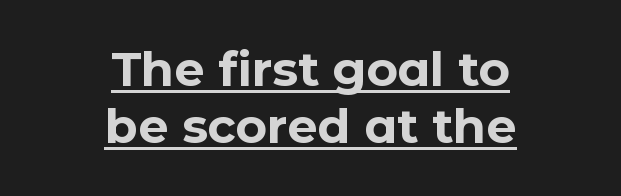
Q: Is the text bold? A: Yes.
Q: Is the text italic (slanted)? A: No, it is upright.
Q: Is the typeface a serif or a sans-serif typeface? A: Sans-serif.
Q: Is the text underlined? A: Yes.
Q: How is the paragraph aligned? A: Centered.
Q: Is the spacing between letters normal or unusually wide? A: Normal.
Q: Width (condensed, normal, or wide)? A: Normal.
Q: Stroke contrast? A: Low.
Q: x-height? A: Medium.
Q: Monospaced? A: No.
